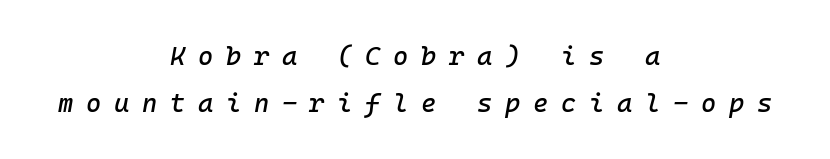
Q: Is the text italic (slanted)? A: Yes, it leans right by about 10 degrees.
Q: Is the text underlined? A: No.
Q: How is the paragraph aligned? A: Centered.
Q: Is the spacing between letters normal or unusually wide? A: Unusually wide.
